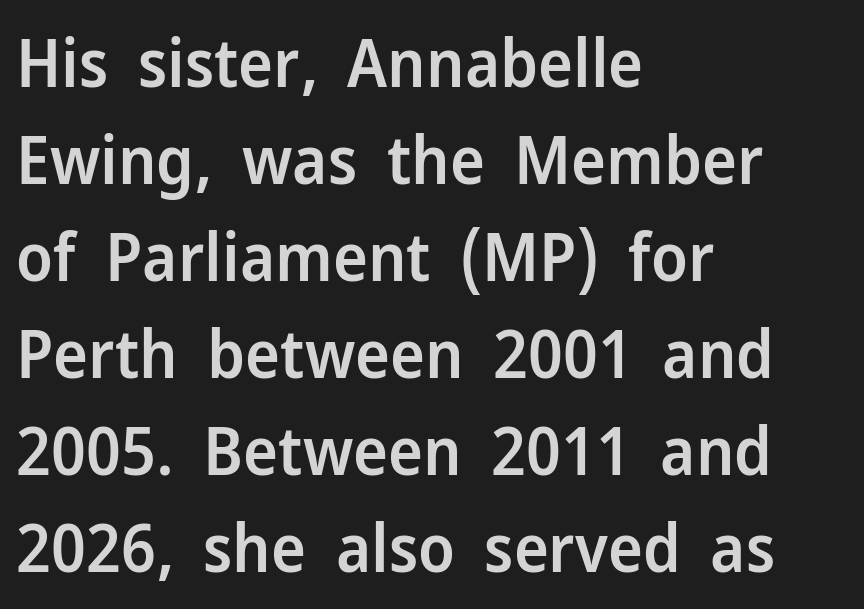
{"serif": "no", "italic": "no", "bold": "semi", "weight": "semibold", "width": "normal", "stroke_contrast": "low", "x_height": "medium", "monospaced": "no", "underline": "no", "align": "left", "line_spacing": "normal", "line_spacing_ratio": 1.47, "letter_spacing": "normal", "letter_spacing_em": 0.0, "glyph_px": 66}
